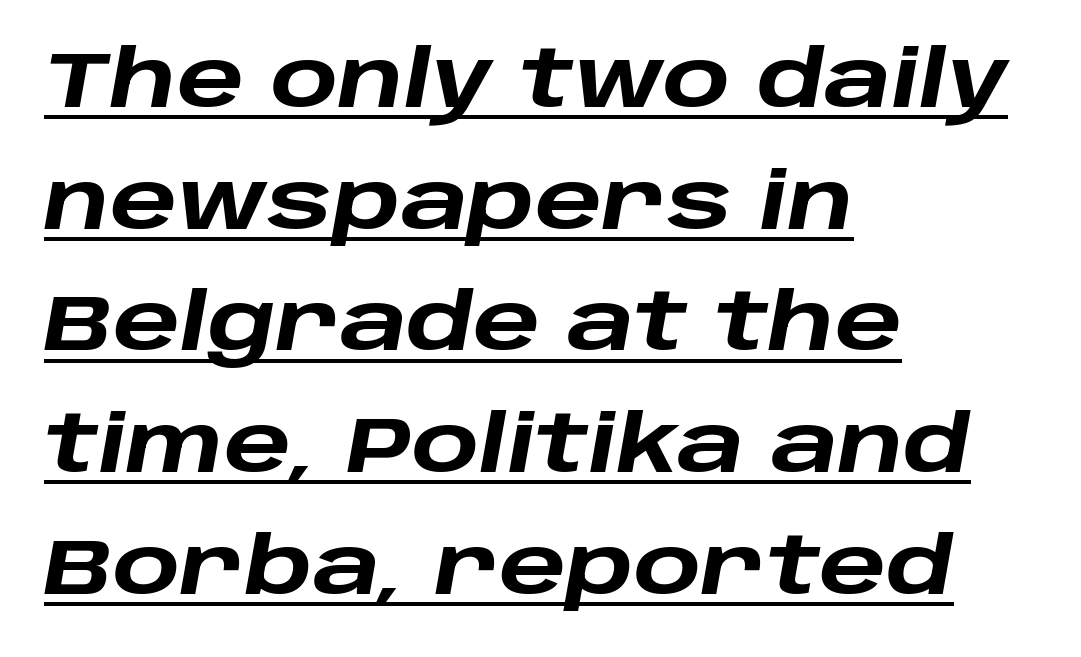
{"italic": "yes", "lean": "right", "slant_degrees": 10, "bold": "yes", "weight": "heavy", "width": "wide", "stroke_contrast": "low", "x_height": "large", "monospaced": "no", "underline": "yes", "align": "left", "line_spacing": "normal", "line_spacing_ratio": 1.54, "letter_spacing": "normal", "letter_spacing_em": 0.0, "glyph_px": 79}
